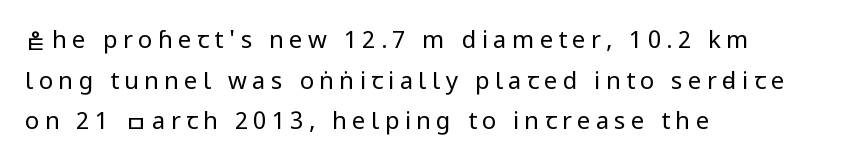
Q: Is the text bold? A: No.
Q: Is the text italic (slanted)? A: No, it is upright.
Q: Is the text underlined? A: No.
Q: How is the paragraph aligned? A: Left-aligned.
Q: Is the spacing between letters normal or unusually wide? A: Unusually wide.
Q: Is the spacing between lines tight, normal or loose? A: Normal.
